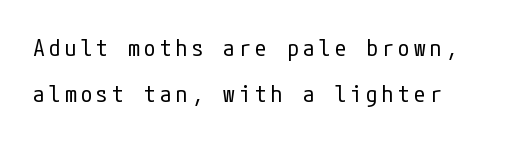
The image shows 23 px text type, upright; set loose line spacing (1.99x), not underlined.
